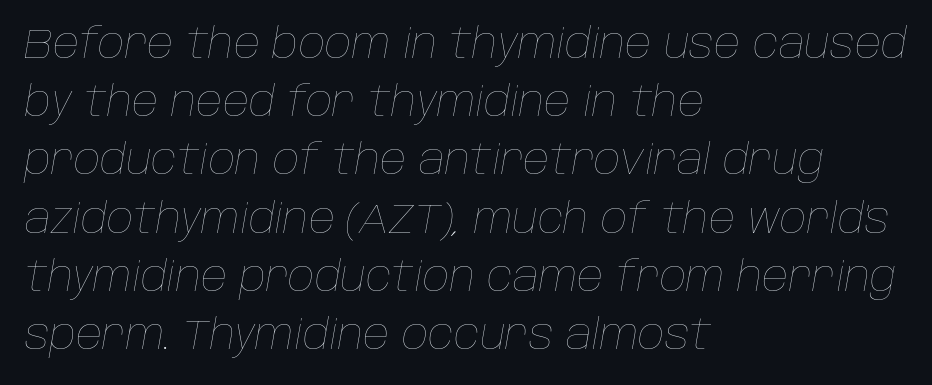
The zone under the glyphs is completely vacant. Posture: slanted. A quiet, ordinary-to-light weight characterises the typeface. Do the characters align in a grid? No, the font is proportional. The lines in this sample share a left origin and differ only in where they stop. This sample uses plain, unmodified letter spacing.
